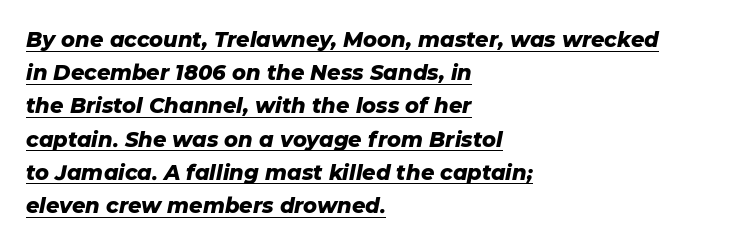
Weight check: bold — yes, fully. Reading down the block, your eye returns to a fixed left position each line. The vertical gap from one line to the next is medium. Nothing unusual about the tracking: characters are spaced as the font intends. Has an underline been added? It has. Notice how the stems are inclined rather than vertical — that's the hallmark of italics.
